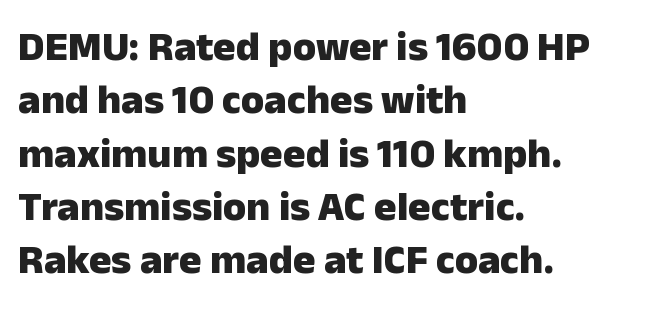
Q: Is the text bold? A: Yes.
Q: Is the text italic (slanted)? A: No, it is upright.
Q: Is the typeface a serif or a sans-serif typeface? A: Sans-serif.
Q: Is the text underlined? A: No.
Q: How is the paragraph aligned? A: Left-aligned.
Q: Is the spacing between letters normal or unusually wide? A: Normal.
Q: Is the spacing between lines tight, normal or loose? A: Normal.
Q: Width (condensed, normal, or wide)? A: Normal.
Q: Stroke contrast? A: Low.
Q: x-height? A: Medium.
Q: Monospaced? A: No.
